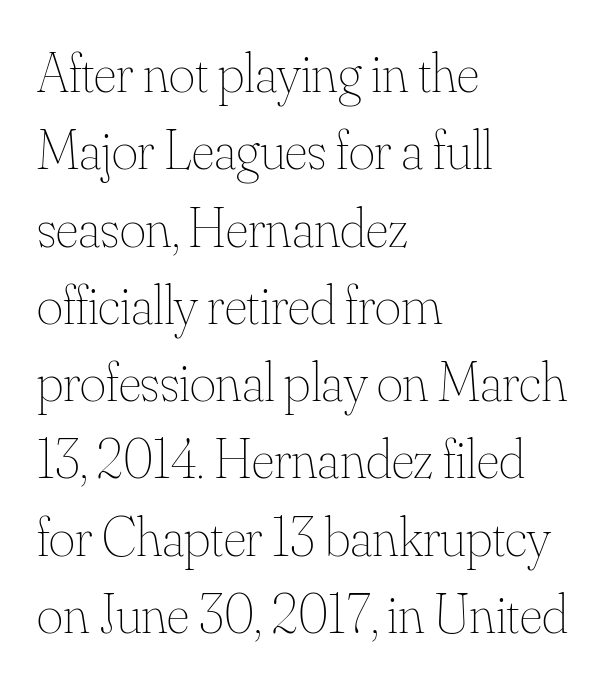
Words appear dense and cohesive because spacing is normal. The passage is arranged the way most books set body copy — flush left. Letters rest on an invisible, unmarked baseline. Is there any slant? The stems are plumb. The space between consecutive lines is moderate. This reads as an unemphasized weight, regular at the heaviest.
